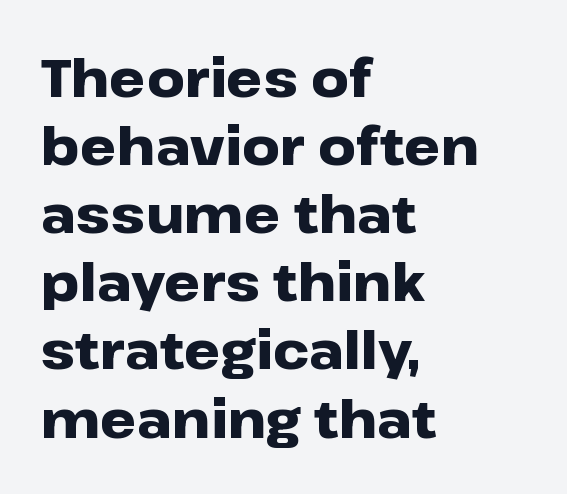
{"serif": "no", "italic": "no", "bold": "yes", "weight": "heavy", "width": "wide", "stroke_contrast": "low", "x_height": "medium", "monospaced": "no", "underline": "no", "align": "left", "line_spacing": "normal", "line_spacing_ratio": 1.31, "letter_spacing": "normal", "letter_spacing_em": 0.0, "glyph_px": 52}
